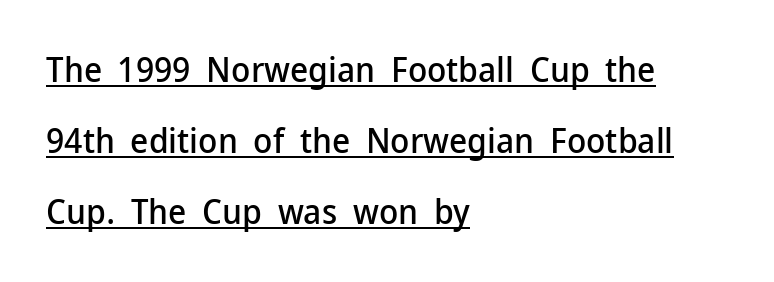
The image shows 35 px sans-serif type, upright; set left-aligned, loose line spacing (2.03x), normal letter spacing, underlined; low stroke contrast and a medium x-height.
